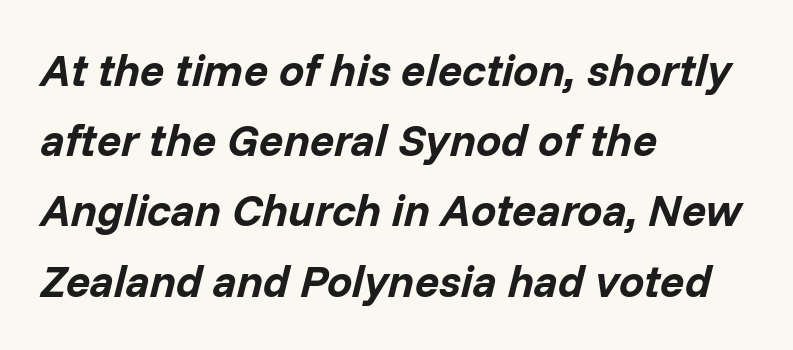
The image shows 45 px bold type, italic (leaning right); set left-aligned, normal line spacing (1.56x), normal letter spacing, not underlined; low stroke contrast and a medium x-height.
